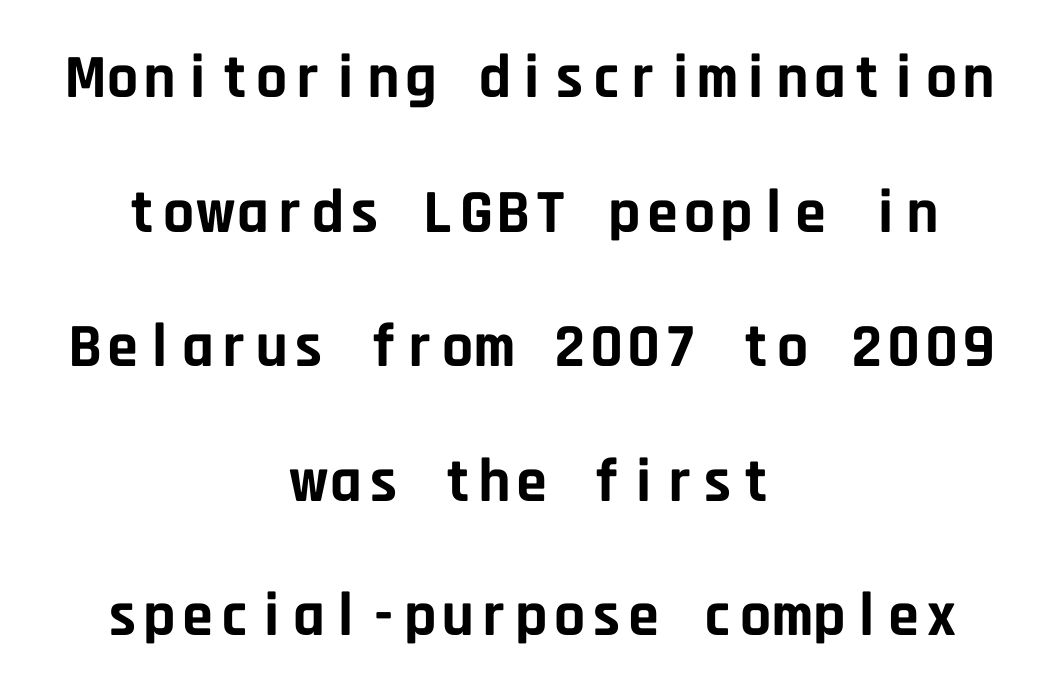
Q: Is the text bold? A: Yes.
Q: Is the text italic (slanted)? A: No, it is upright.
Q: Is the typeface a serif or a sans-serif typeface? A: Sans-serif.
Q: Is the text underlined? A: No.
Q: How is the paragraph aligned? A: Centered.
Q: Is the spacing between letters normal or unusually wide? A: Normal.
Q: Is the spacing between lines tight, normal or loose? A: Loose.
Q: Width (condensed, normal, or wide)? A: Normal.
Q: Stroke contrast? A: Low.
Q: x-height? A: Large.
Q: Monospaced? A: Yes.
